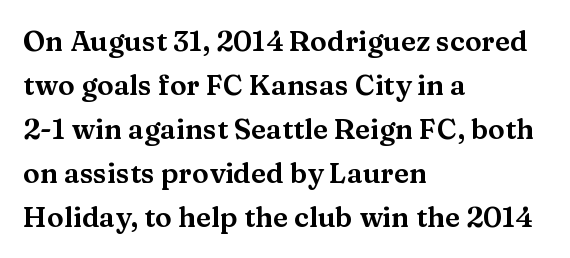
The image shows 28 px wide serif type, upright; set left-aligned, normal line spacing (1.57x), normal letter spacing, not underlined; medium stroke contrast and a medium x-height.
